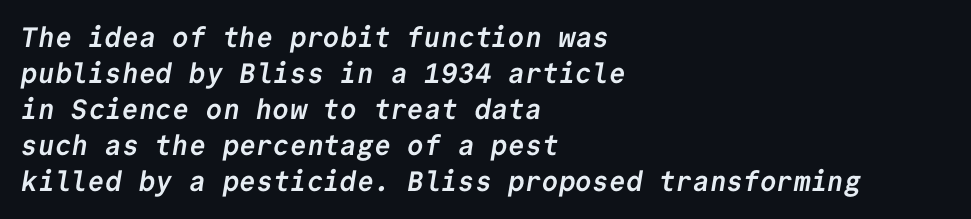
The image shows 28 px semibold sans-serif type, monospaced; set left-aligned, normal line spacing (1.29x), normal letter spacing, not underlined; low stroke contrast and a medium x-height.
